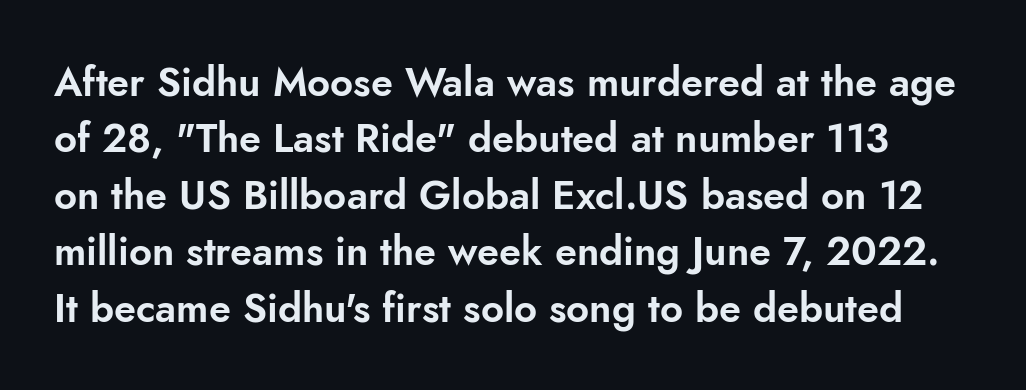
These lines sit exactly where default settings would place them. Style check: upright. No extra tracking has been applied to these lines. You can tell from the bare stems that sans-serif type was used. A clean baseline with only descenders dipping below it. The face used here is proportionally spaced, like ordinary book or web type.
